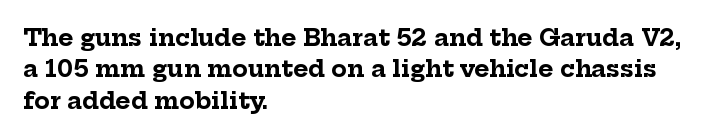
Q: Is the text bold? A: Yes.
Q: Is the text italic (slanted)? A: No, it is upright.
Q: Is the text underlined? A: No.
Q: How is the paragraph aligned? A: Left-aligned.
Q: Is the spacing between letters normal or unusually wide? A: Normal.
Q: Is the spacing between lines tight, normal or loose? A: Normal.
